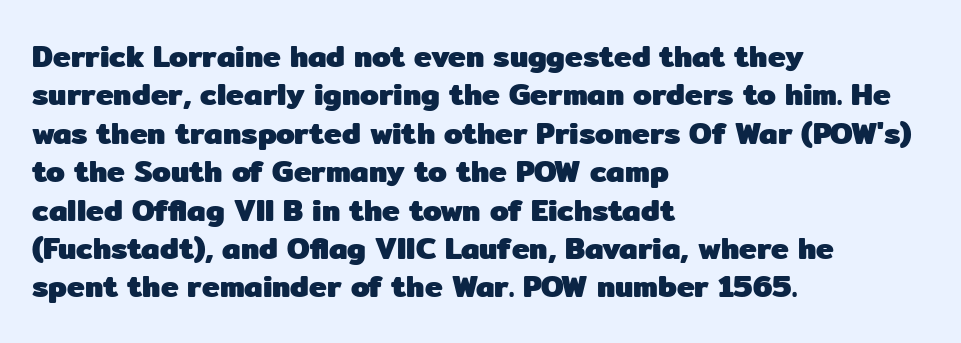
{"serif": "no", "italic": "no", "bold": "yes", "weight": "heavy", "width": "normal", "stroke_contrast": "low", "x_height": "medium", "monospaced": "no", "underline": "no", "align": "left", "line_spacing": "normal", "line_spacing_ratio": 1.28, "letter_spacing": "normal", "letter_spacing_em": 0.0, "glyph_px": 30}
